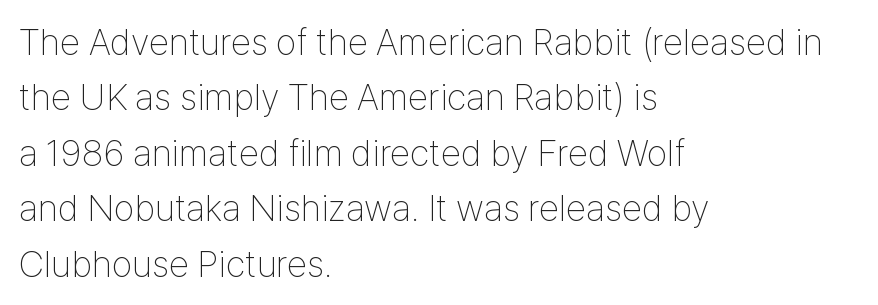
Bold? No — there's no thickening of the strokes. Glance below the letters and you will spot only blank space. Is this a sans? Yes — the strokes have no serifs. Leading matches the norm, producing a regular column.
